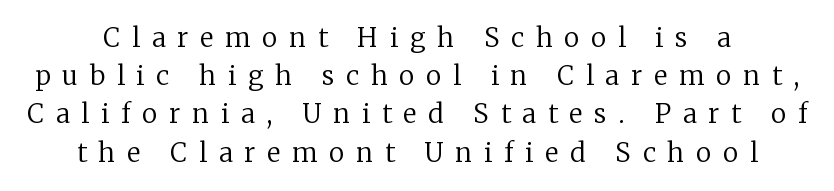
The image shows 26 px text type, upright; set normal line spacing (1.47x), unusually wide letter spacing (+0.46 em), not underlined.
